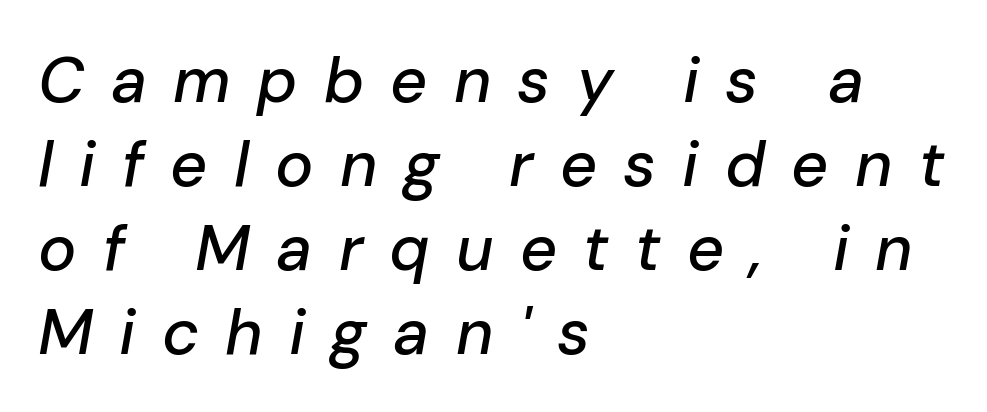
{"italic": "yes", "lean": "right", "slant_degrees": 10, "width": "normal", "stroke_contrast": "low", "x_height": "medium", "monospaced": "no", "underline": "no", "align": "left", "line_spacing": "normal", "line_spacing_ratio": 1.31, "letter_spacing": "wide", "letter_spacing_em": 0.41, "glyph_px": 64}
